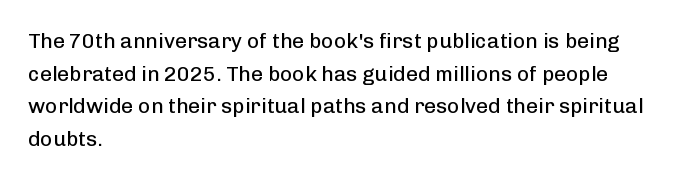
Q: Is the text bold? A: No.
Q: Is the text italic (slanted)? A: No, it is upright.
Q: Is the text underlined? A: No.
Q: How is the paragraph aligned? A: Left-aligned.
Q: Is the spacing between letters normal or unusually wide? A: Normal.
Q: Is the spacing between lines tight, normal or loose? A: Normal.
